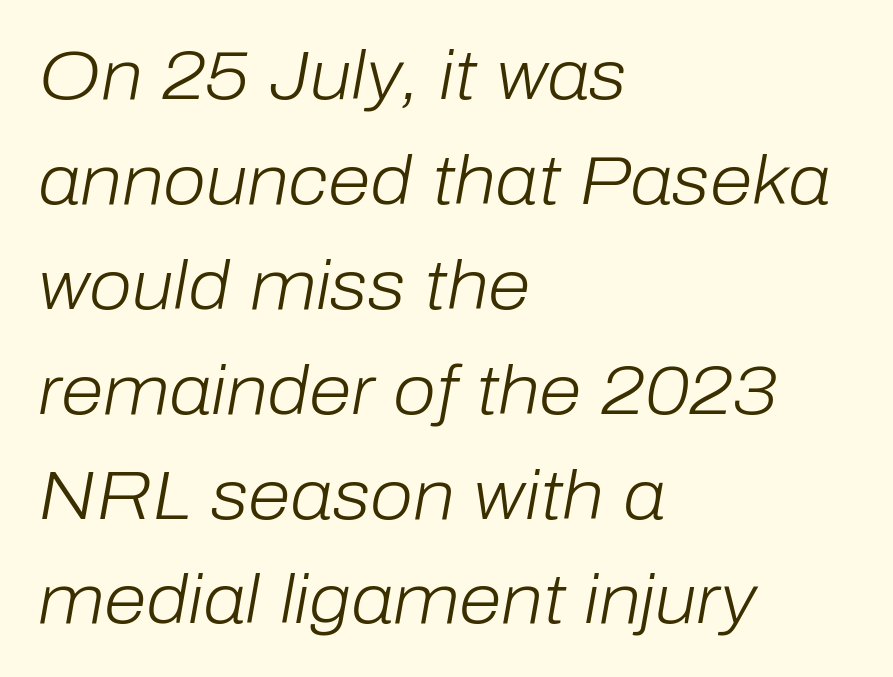
{"italic": "yes", "lean": "right", "slant_degrees": 10, "bold": "no", "weight": "light", "width": "normal", "stroke_contrast": "low", "x_height": "medium", "monospaced": "no", "underline": "no", "align": "left", "line_spacing": "normal", "line_spacing_ratio": 1.52, "letter_spacing": "normal", "letter_spacing_em": 0.0, "glyph_px": 69}
